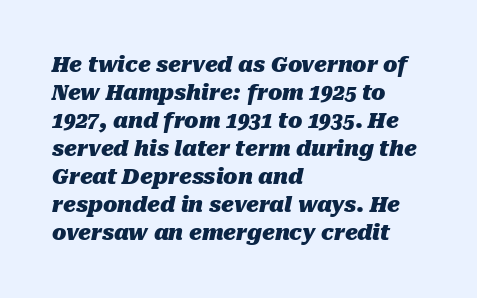
Q: Is the text bold? A: Yes.
Q: Is the text italic (slanted)? A: Yes, it leans right by about 10 degrees.
Q: Is the text underlined? A: No.
Q: How is the paragraph aligned? A: Left-aligned.
Q: Is the spacing between letters normal or unusually wide? A: Normal.
Q: Is the spacing between lines tight, normal or loose? A: Normal.
